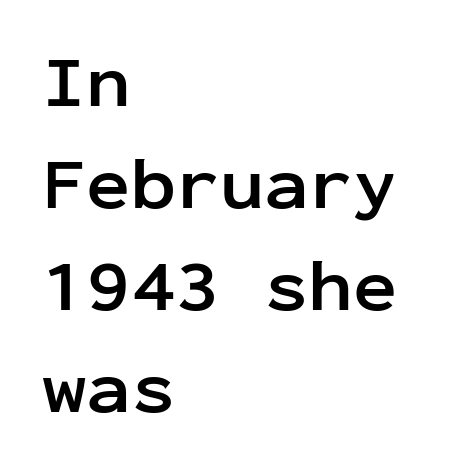
{"serif": "no", "italic": "no", "bold": "yes", "weight": "semibold", "width": "normal", "stroke_contrast": "low", "x_height": "medium", "monospaced": "yes", "underline": "no", "align": "left", "line_spacing": "normal", "line_spacing_ratio": 1.38, "letter_spacing": "normal", "letter_spacing_em": 0.0, "glyph_px": 74}
